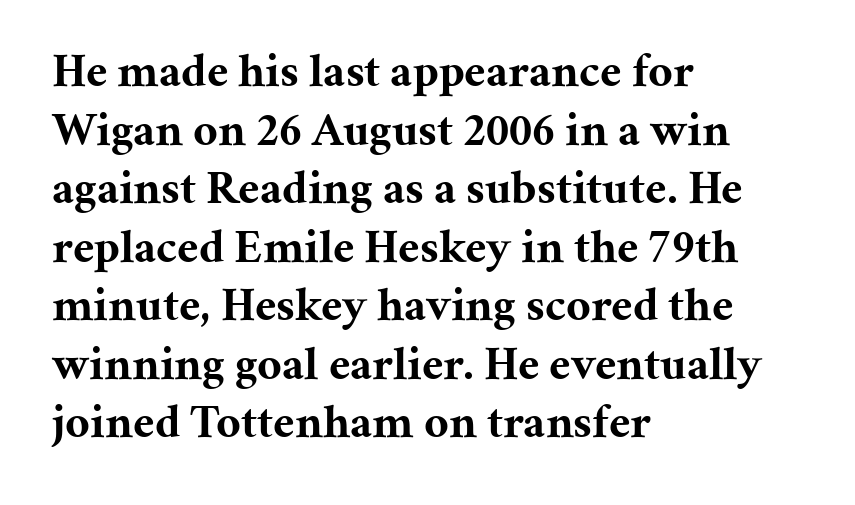
Q: Is the text bold? A: Yes.
Q: Is the text italic (slanted)? A: No, it is upright.
Q: Is the typeface a serif or a sans-serif typeface? A: Serif.
Q: Is the text underlined? A: No.
Q: How is the paragraph aligned? A: Left-aligned.
Q: Is the spacing between letters normal or unusually wide? A: Normal.
Q: Width (condensed, normal, or wide)? A: Normal.
Q: Stroke contrast? A: Medium.
Q: x-height? A: Medium.
Q: Monospaced? A: No.
